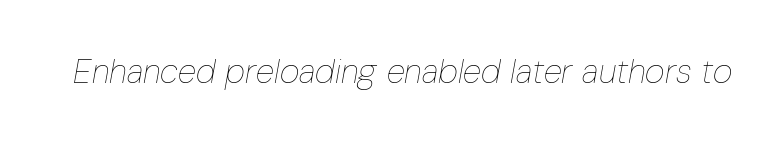
Q: Is the text bold? A: No.
Q: Is the text italic (slanted)? A: Yes, it leans right by about 10 degrees.
Q: Is the text underlined? A: No.
Q: Is the spacing between letters normal or unusually wide? A: Normal.
Q: Width (condensed, normal, or wide)? A: Condensed.
Q: Stroke contrast? A: Low.
Q: x-height? A: Medium.
Q: Monospaced? A: No.
